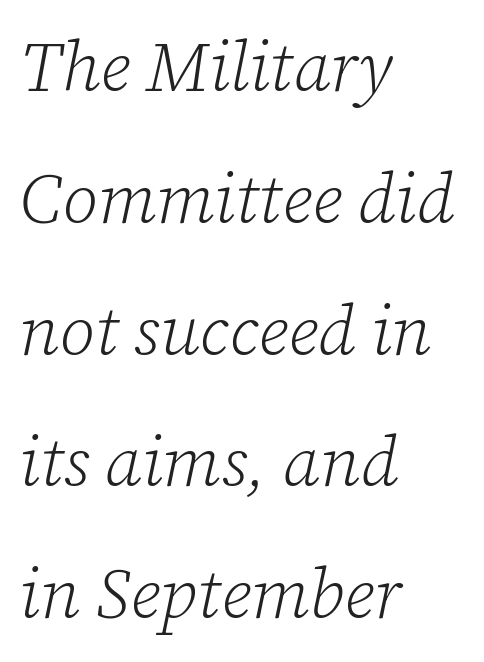
{"serif": "yes", "italic": "yes", "lean": "right", "slant_degrees": 12, "bold": "no", "weight": "light", "width": "normal", "stroke_contrast": "low", "x_height": "medium", "monospaced": "no", "underline": "no", "align": "left", "line_spacing": "loose", "line_spacing_ratio": 1.91, "letter_spacing": "normal", "letter_spacing_em": 0.0, "glyph_px": 69}
